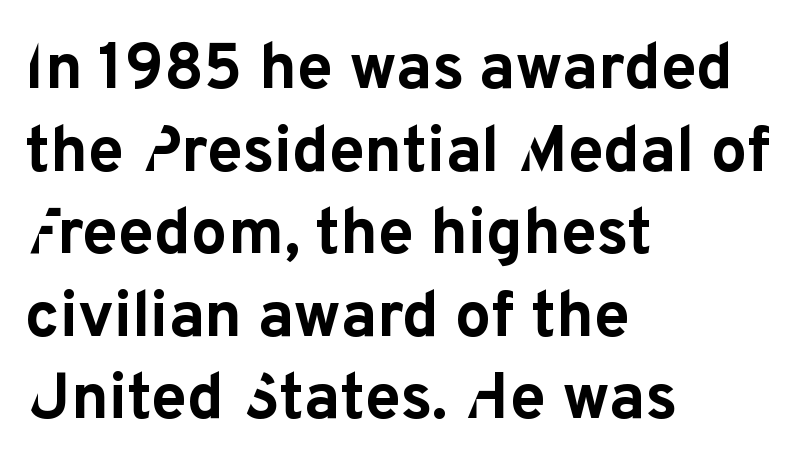
{"serif": "no", "italic": "no", "bold": "yes", "weight": "bold", "width": "normal", "stroke_contrast": "low", "x_height": "medium", "monospaced": "no", "underline": "no", "align": "left", "line_spacing": "normal", "line_spacing_ratio": 1.29, "letter_spacing": "normal", "letter_spacing_em": 0.0, "glyph_px": 64}
